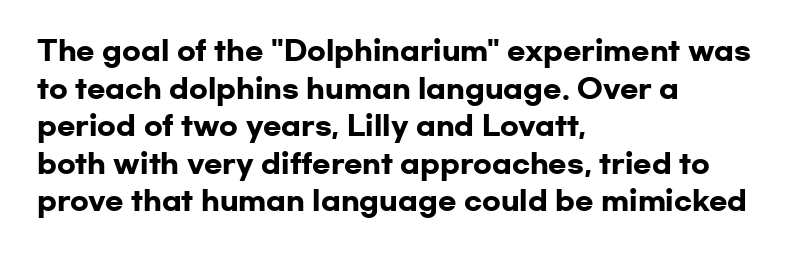
The image shows 27 px bold type, upright; set left-aligned, normal line spacing (1.39x), normal letter spacing, not underlined.
